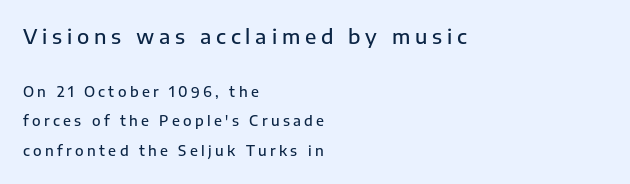
The image shows 20 px text type, upright; set left-aligned, loose line spacing (2.13x), unusually wide letter spacing (+0.24 em), not underlined; the first (top) block is 1.43x larger.
